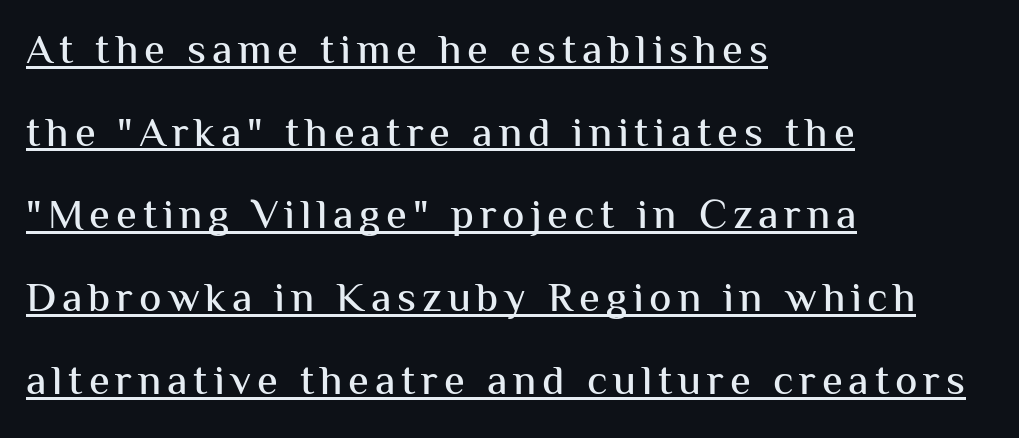
Line starts are locked; line ends wander. The letters advance in unequal steps, a hallmark of proportional type. Has an underline been added? It has. The lines are spread far apart with generous leading. The rendering shows plain stroke endings on the letterforms — a sans-serif design.
